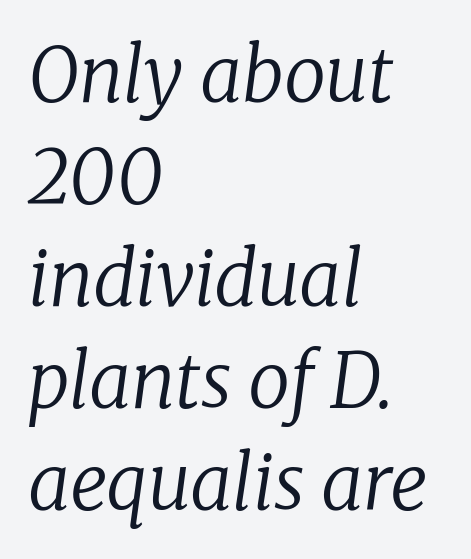
The image shows 75 px regular-weight serif type, italic (leaning right); set left-aligned, normal line spacing (1.36x), normal letter spacing, not underlined; low stroke contrast and a medium x-height.
